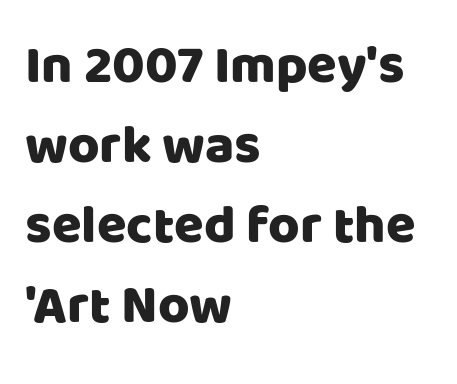
{"serif": "no", "italic": "no", "width": "normal", "stroke_contrast": "low", "x_height": "large", "monospaced": "no", "underline": "no", "align": "left", "line_spacing": "normal", "line_spacing_ratio": 1.48, "letter_spacing": "normal", "letter_spacing_em": 0.0, "glyph_px": 54}
